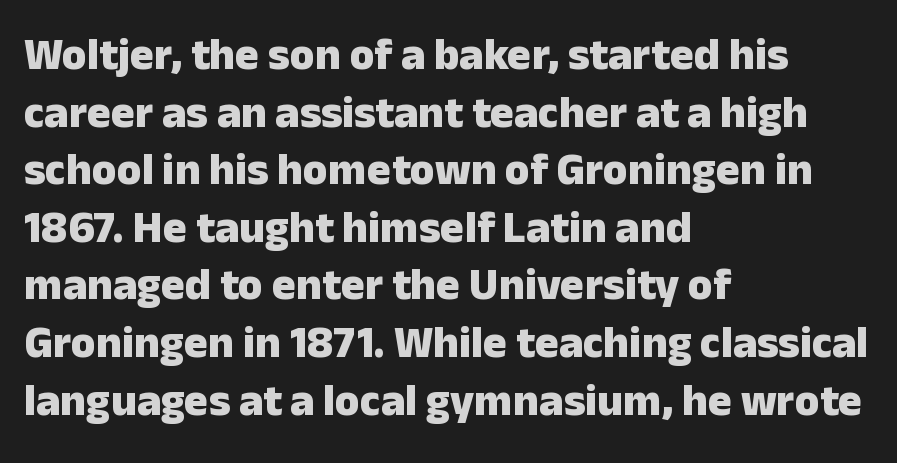
The image shows 45 px heavy sans-serif type, upright; set left-aligned, normal line spacing (1.28x), normal letter spacing, not underlined; low stroke contrast and a medium x-height.
